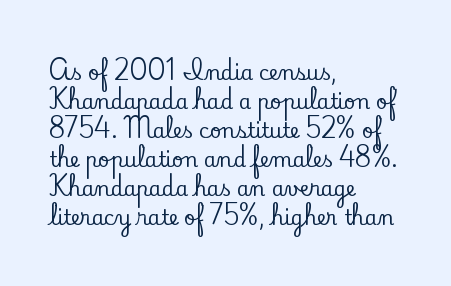
{"italic": "no", "underline": "no", "align": "left", "line_spacing": "normal", "line_spacing_ratio": 1.45, "letter_spacing": "normal", "letter_spacing_em": 0.0, "glyph_px": 20}
